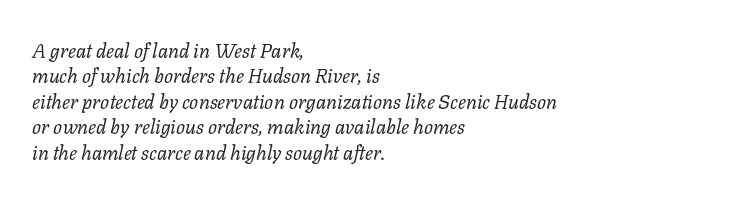
The image shows 20 px text type, italic (leaning right); set left-aligned, normal line spacing (1.27x), normal letter spacing, not underlined.
